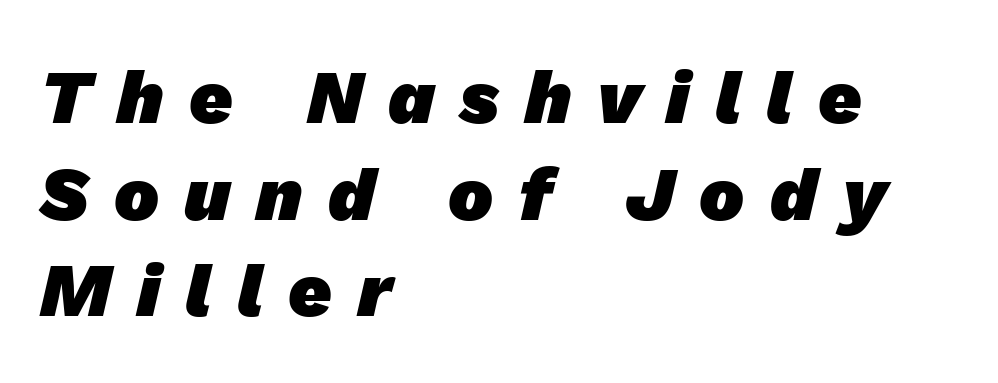
The image shows 75 px heavy sans-serif type; set left-aligned, normal line spacing (1.29x), unusually wide letter spacing (+0.34 em), not underlined; low stroke contrast and a medium x-height.
